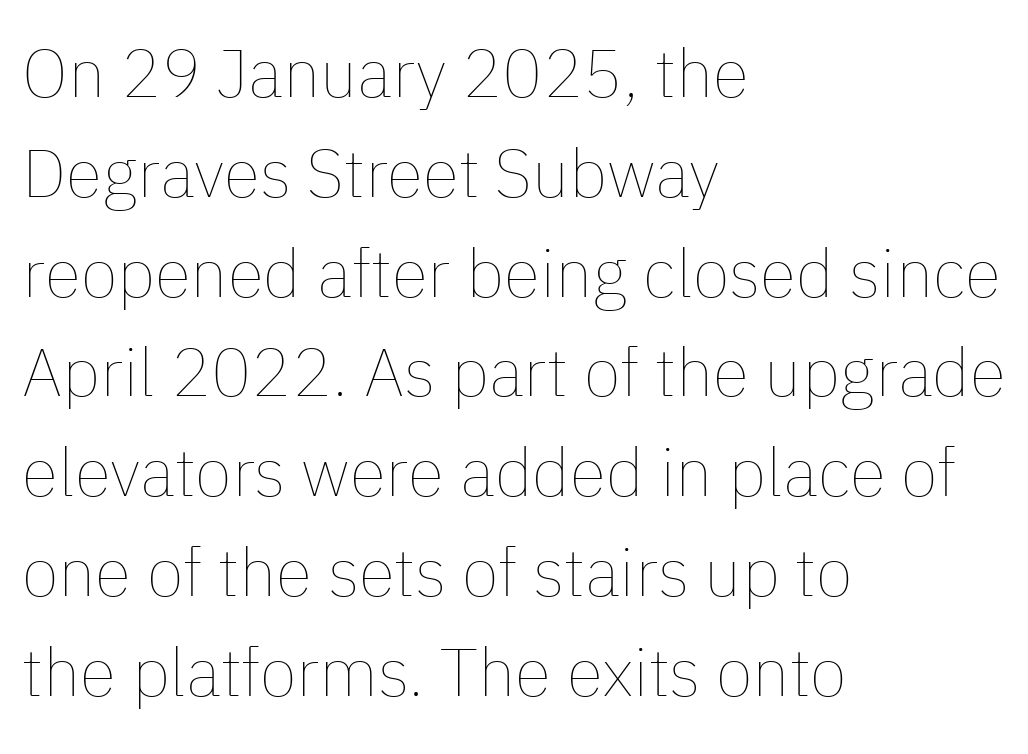
Q: Is the text bold? A: No.
Q: Is the text italic (slanted)? A: No, it is upright.
Q: Is the text underlined? A: No.
Q: How is the paragraph aligned? A: Left-aligned.
Q: Is the spacing between letters normal or unusually wide? A: Normal.
Q: Is the spacing between lines tight, normal or loose? A: Normal.
Q: Width (condensed, normal, or wide)? A: Normal.
Q: Stroke contrast? A: Low.
Q: x-height? A: Medium.
Q: Monospaced? A: No.
